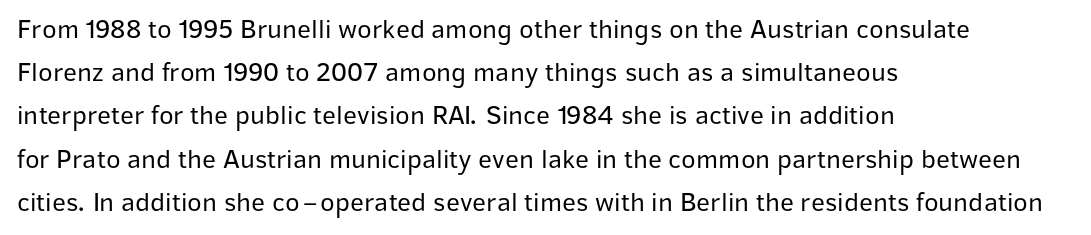
Posture: straight, roman, zero tilt. Notice how descenders clear the ascenders below comfortably — that's standard leading. Visually the block forms a straight wall on the left and a jagged coastline on the right. Descenders hang freely into open space. The type is set solid horizontally, with unmodified tracking. Heft: none added — not bold.
